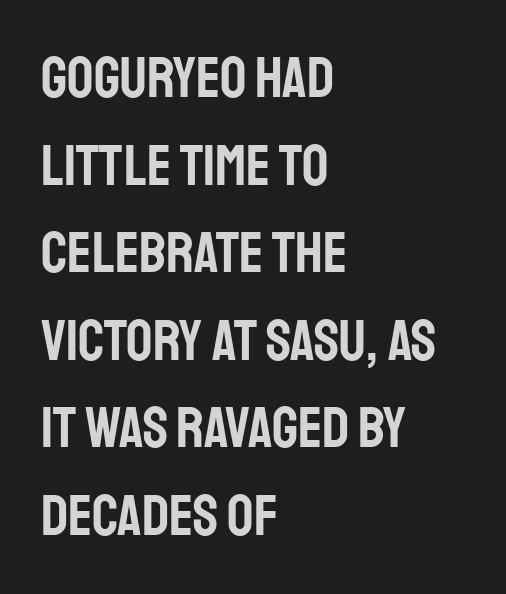
The image shows 58 px condensed sans-serif type, upright; set left-aligned, normal line spacing (1.51x), normal letter spacing, not underlined; low stroke contrast and a large x-height.
